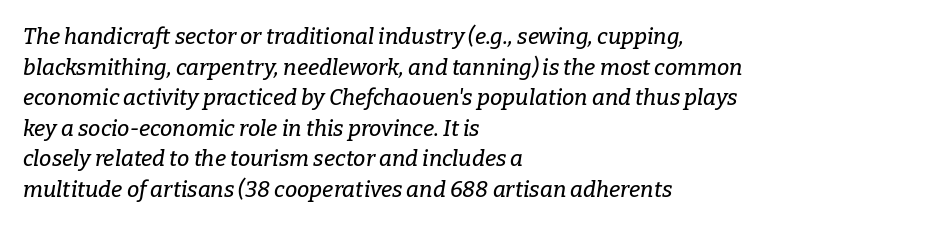
What stands out about the letter spacing? Nothing — it is the standard amount. The glyphs are unaccompanied by any horizontal stroke below them. Baseline-to-baseline distance is the conventional proportion of letter height. Yep, that's italic — everything's leaning. Horizontal alignment here is leftward, the default for most running prose.
